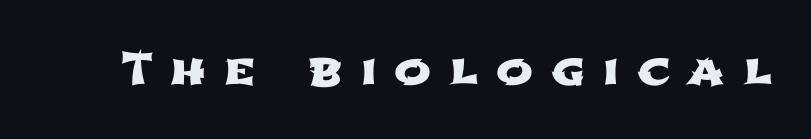
The image shows 44 px wide sans-serif type; set unusually wide letter spacing (+0.41 em), not underlined; low stroke contrast and a medium x-height.
